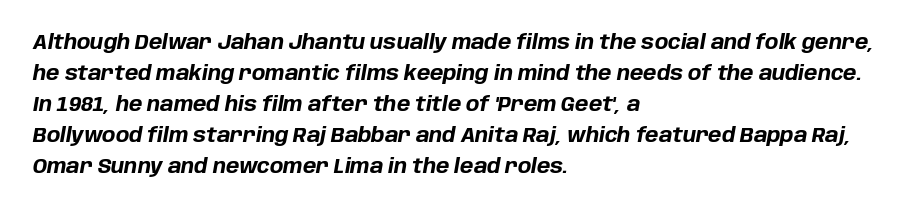
Q: Is the text bold? A: Yes.
Q: Is the text italic (slanted)? A: Yes, it leans right by about 10 degrees.
Q: Is the text underlined? A: No.
Q: How is the paragraph aligned? A: Left-aligned.
Q: Is the spacing between letters normal or unusually wide? A: Normal.
Q: Is the spacing between lines tight, normal or loose? A: Normal.
